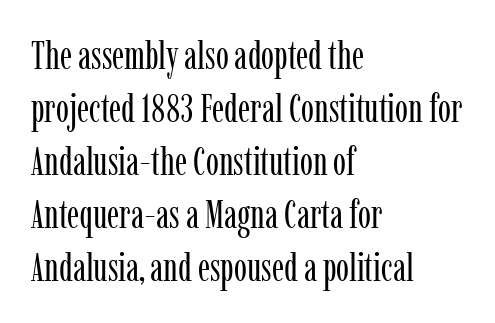
Q: Is the text bold? A: No.
Q: Is the text italic (slanted)? A: No, it is upright.
Q: Is the typeface a serif or a sans-serif typeface? A: Serif.
Q: Is the text underlined? A: No.
Q: How is the paragraph aligned? A: Left-aligned.
Q: Is the spacing between letters normal or unusually wide? A: Normal.
Q: Is the spacing between lines tight, normal or loose? A: Normal.
Q: Width (condensed, normal, or wide)? A: Condensed.
Q: Stroke contrast? A: Low.
Q: x-height? A: Medium.
Q: Monospaced? A: No.
